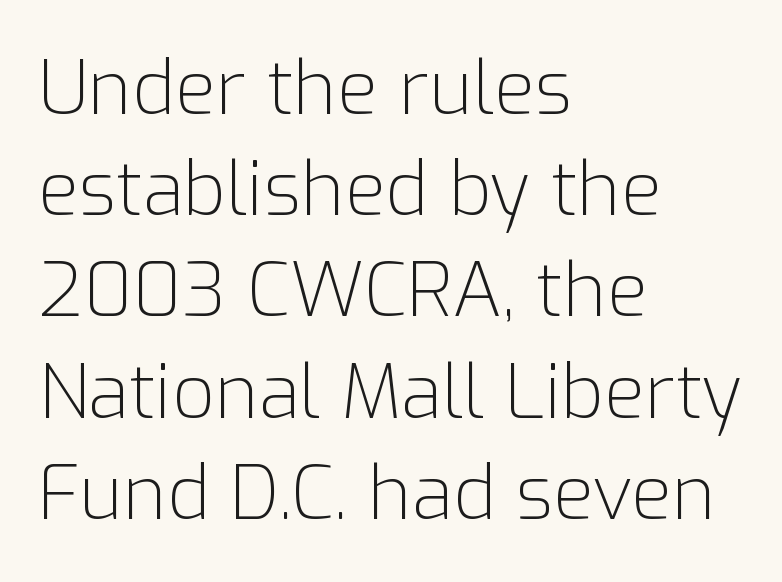
You could call the tracking neutral — neither tight nor loose. Is this a sans? Yes — the strokes have no serifs. Stem width sits at or under what a default text font uses. Notice how the stems are strictly vertical — no italics here. The lines sit at an ordinary, default distance from one another. Varying glyph widths throughout — classic text-font behaviour.
